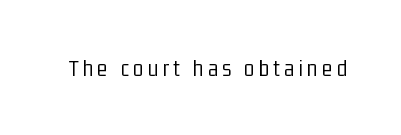
The image shows 24 px text type, upright; set not underlined.
